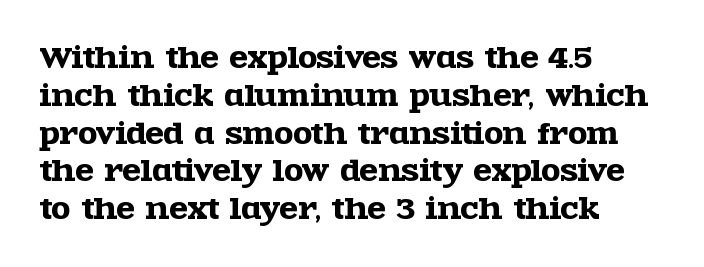
Q: Is the text italic (slanted)? A: No, it is upright.
Q: Is the text underlined? A: No.
Q: How is the paragraph aligned? A: Left-aligned.
Q: Is the spacing between letters normal or unusually wide? A: Normal.
Q: Is the spacing between lines tight, normal or loose? A: Normal.
